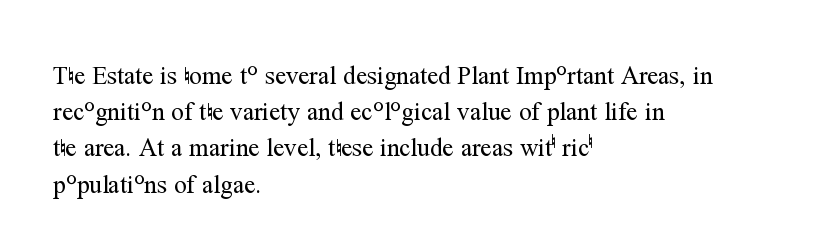
The cut favours lightness, reaching ordinary text weight at its darkest. Left-aligned paragraph, ragged on the right. There is no visible air inserted between adjacent glyphs. Has an underline been added? It has not. Upright lettering throughout. Leading matches the norm, producing a regular column.
